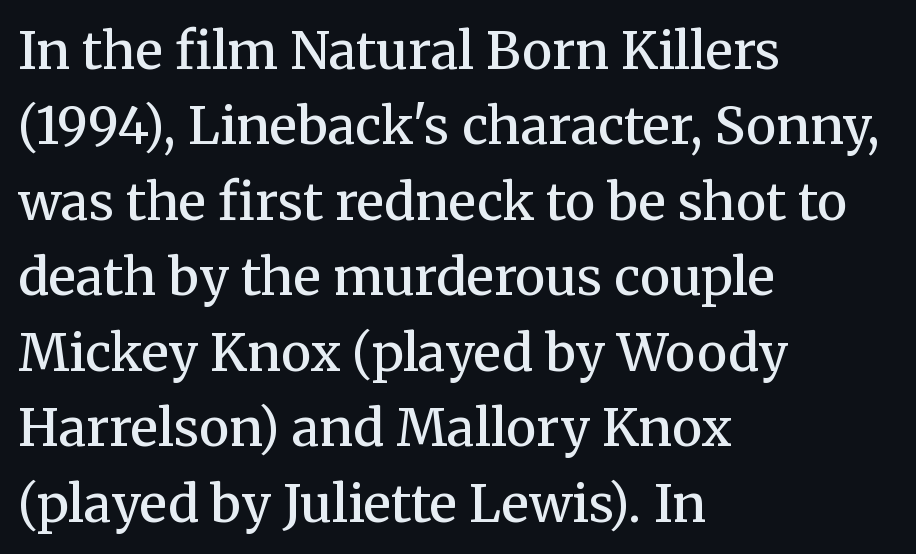
The image shows 51 px semibold serif type, upright; set left-aligned, normal line spacing (1.48x), normal letter spacing, not underlined; medium stroke contrast and a medium x-height.
